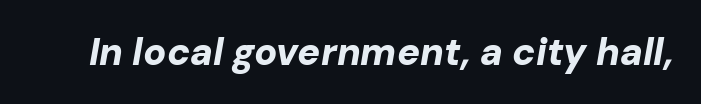
{"italic": "yes", "lean": "right", "slant_degrees": 10, "bold": "yes", "weight": "bold", "width": "normal", "stroke_contrast": "low", "x_height": "medium", "monospaced": "no", "underline": "no", "letter_spacing": "normal", "letter_spacing_em": 0.0, "glyph_px": 38}
